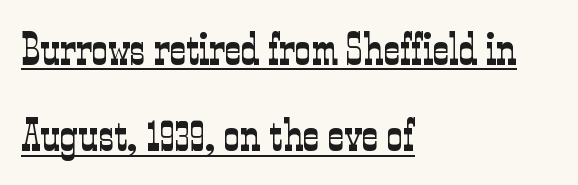
{"serif": "yes", "italic": "no", "bold": "no", "weight": "light", "width": "condensed", "stroke_contrast": "low", "x_height": "medium", "monospaced": "no", "underline": "yes", "align": "left", "line_spacing": "loose", "line_spacing_ratio": 1.92, "letter_spacing": "normal", "letter_spacing_em": 0.0, "glyph_px": 45}
